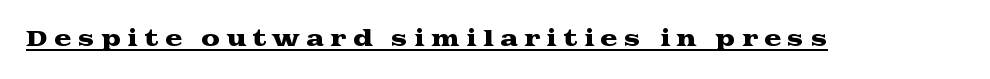
Q: Is the text italic (slanted)? A: No, it is upright.
Q: Is the text underlined? A: Yes.
Q: Is the spacing between letters normal or unusually wide? A: Unusually wide.
